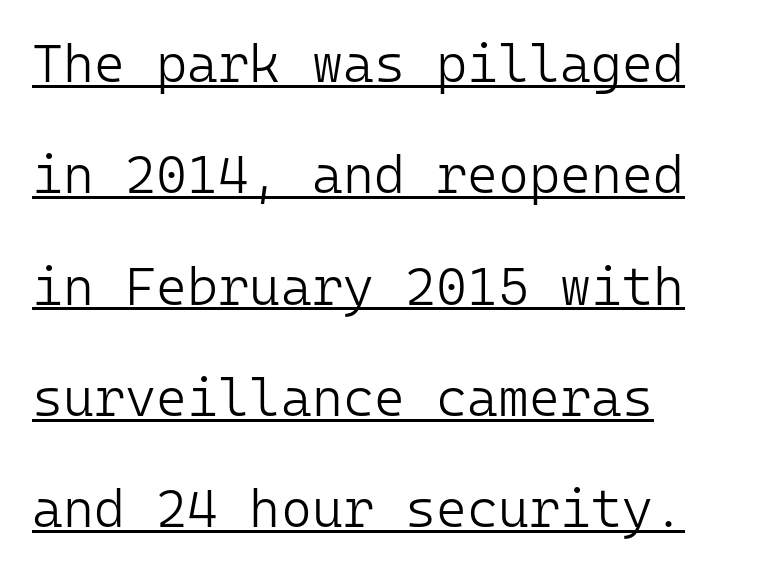
Q: Is the text bold? A: No.
Q: Is the text italic (slanted)? A: No, it is upright.
Q: Is the typeface a serif or a sans-serif typeface? A: Sans-serif.
Q: Is the text underlined? A: Yes.
Q: How is the paragraph aligned? A: Left-aligned.
Q: Is the spacing between letters normal or unusually wide? A: Normal.
Q: Is the spacing between lines tight, normal or loose? A: Loose.
Q: Width (condensed, normal, or wide)? A: Normal.
Q: Stroke contrast? A: Low.
Q: x-height? A: Medium.
Q: Monospaced? A: Yes.
